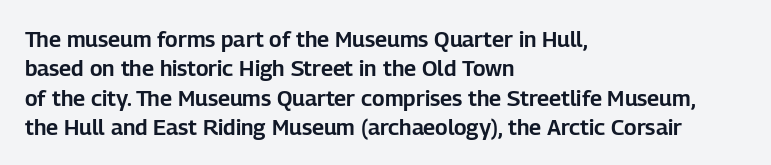
Glyph-to-glyph distance matches everyday printed text. If you drew a ruler down the left edge, every line would touch it. The letters stand upright; this is a roman face. No word sits above an underline. The line-height multiplier appears to be the usual default.
